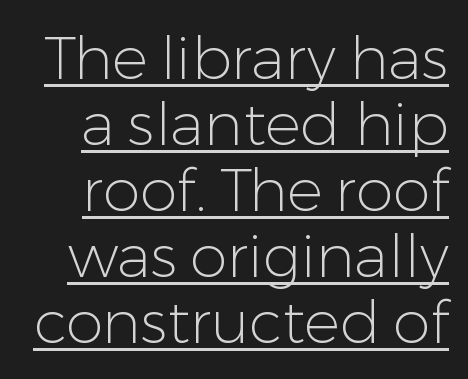
{"serif": "no", "italic": "no", "bold": "no", "weight": "light", "width": "normal", "stroke_contrast": "low", "x_height": "medium", "monospaced": "no", "underline": "yes", "line_spacing": "tight", "line_spacing_ratio": 1.1, "letter_spacing": "normal", "letter_spacing_em": 0.0, "glyph_px": 60}
